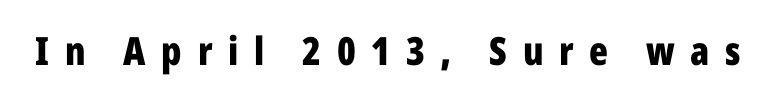
Q: Is the text bold? A: Yes.
Q: Is the text italic (slanted)? A: No, it is upright.
Q: Is the typeface a serif or a sans-serif typeface? A: Sans-serif.
Q: Is the text underlined? A: No.
Q: Is the spacing between letters normal or unusually wide? A: Unusually wide.
Q: Width (condensed, normal, or wide)? A: Condensed.
Q: Stroke contrast? A: Low.
Q: x-height? A: Medium.
Q: Monospaced? A: No.
